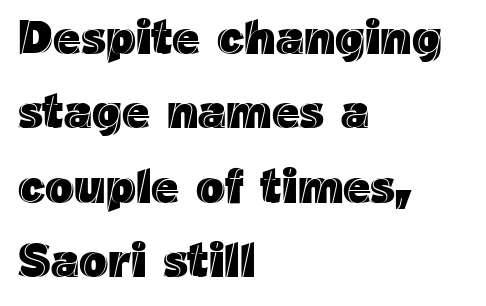
The space beneath each line is pristine and unruled. Tracking value appears to be zero — textbook default spacing. Rendered with straight, roman letterforms. Think of a printed novel: that variable character pitch is what you see here.
